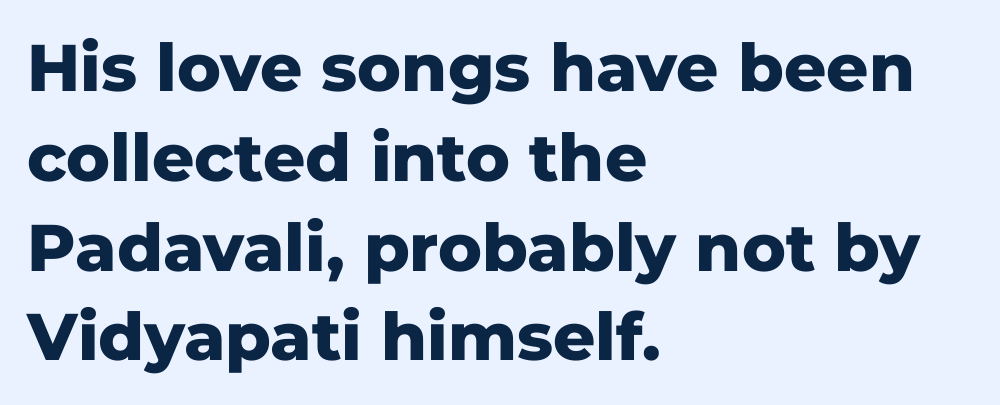
Is there any slant? The stems are plumb. A classic flush-left, rag-right setting is used for this passage. Characters follow at the spacing the type designer built in. Stroke thickness is high; the sample reads as a true bold. These lines are composed in type without serifs. The face used here is proportionally spaced, like ordinary book or web type.
